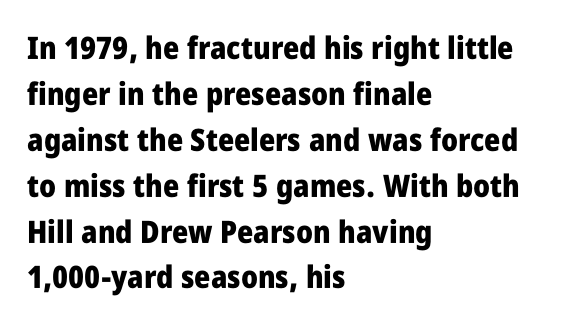
Q: Is the text bold? A: Yes.
Q: Is the text italic (slanted)? A: No, it is upright.
Q: Is the typeface a serif or a sans-serif typeface? A: Sans-serif.
Q: Is the text underlined? A: No.
Q: How is the paragraph aligned? A: Left-aligned.
Q: Is the spacing between letters normal or unusually wide? A: Normal.
Q: Is the spacing between lines tight, normal or loose? A: Normal.
Q: Width (condensed, normal, or wide)? A: Condensed.
Q: Stroke contrast? A: Low.
Q: x-height? A: Large.
Q: Monospaced? A: No.
